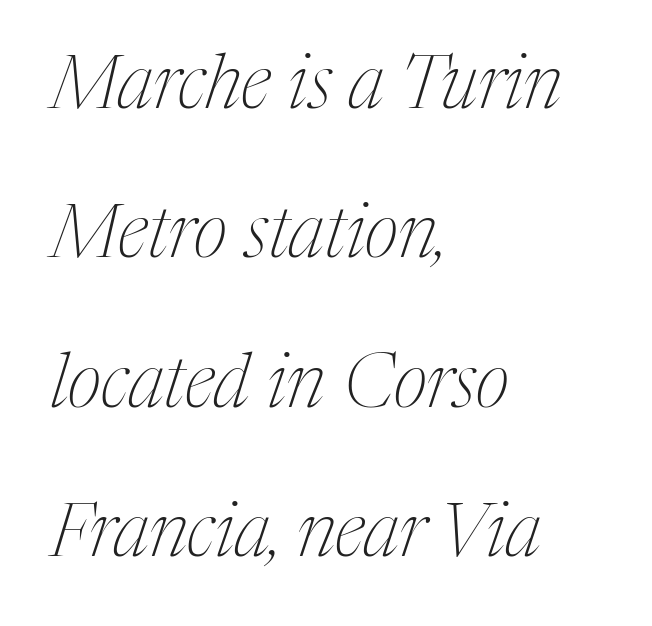
Q: Is the text bold? A: No.
Q: Is the text italic (slanted)? A: Yes, it leans right by about 17 degrees.
Q: Is the typeface a serif or a sans-serif typeface? A: Serif.
Q: Is the text underlined? A: No.
Q: How is the paragraph aligned? A: Left-aligned.
Q: Is the spacing between letters normal or unusually wide? A: Normal.
Q: Is the spacing between lines tight, normal or loose? A: Loose.
Q: Width (condensed, normal, or wide)? A: Condensed.
Q: Stroke contrast? A: Medium.
Q: x-height? A: Medium.
Q: Monospaced? A: No.
